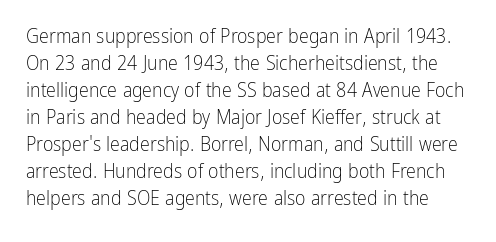
The image shows 20 px text type, upright; set normal line spacing (1.35x), normal letter spacing, not underlined.
